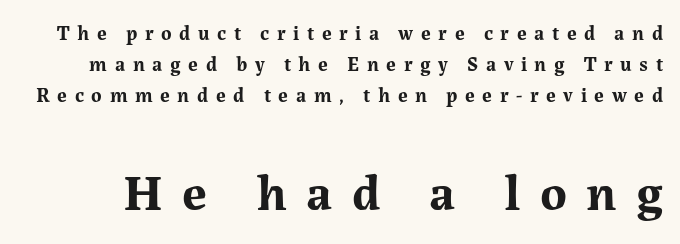
{"serif": "yes", "italic": "no", "bold": "yes", "weight": "bold", "width": "normal", "stroke_contrast": "medium", "x_height": "medium", "monospaced": "no", "underline": "no", "line_spacing": "normal", "line_spacing_ratio": 1.56, "letter_spacing": "wide", "letter_spacing_em": 0.38, "larger_block": "second", "size_ratio": 2.55, "glyph_px": 51}
